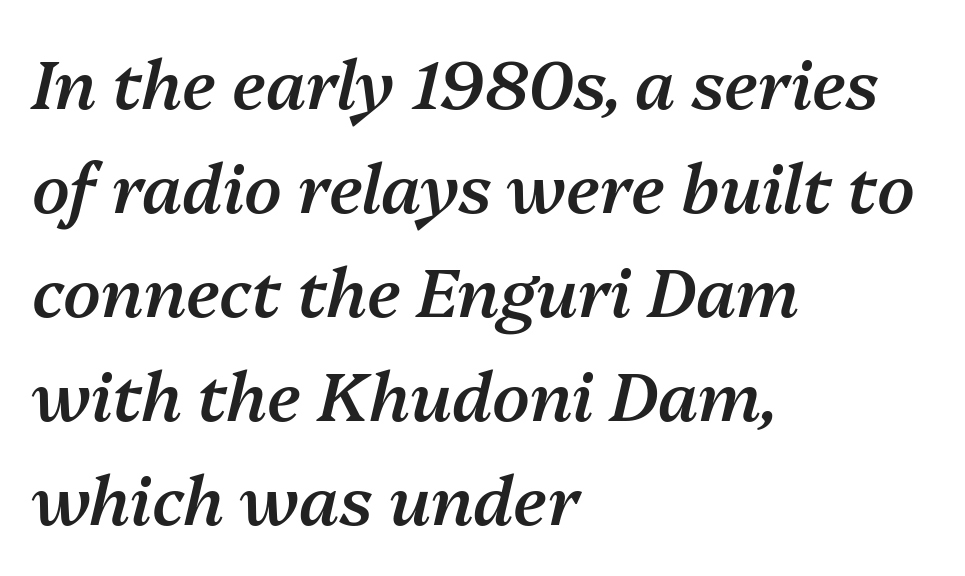
Q: Is the text bold? A: Semi-bold.
Q: Is the text italic (slanted)? A: Yes, it leans right by about 13 degrees.
Q: Is the text underlined? A: No.
Q: How is the paragraph aligned? A: Left-aligned.
Q: Is the spacing between letters normal or unusually wide? A: Normal.
Q: Is the spacing between lines tight, normal or loose? A: Normal.
Q: Width (condensed, normal, or wide)? A: Normal.
Q: Stroke contrast? A: Medium.
Q: x-height? A: Medium.
Q: Monospaced? A: No.
